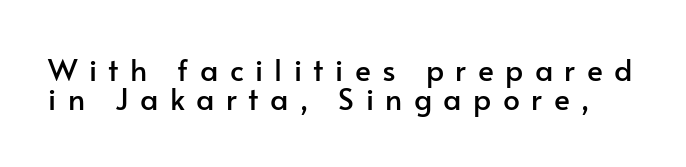
The image shows 30 px sans-serif type, upright; set tight line spacing (0.96x), unusually wide letter spacing (+0.38 em), not underlined; low stroke contrast and a small x-height.
